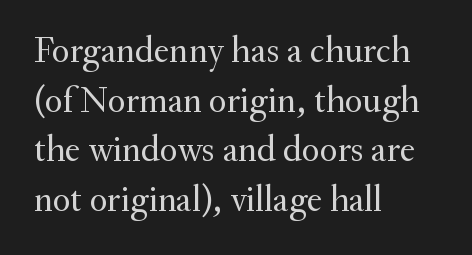
Q: Is the text bold? A: No.
Q: Is the text italic (slanted)? A: No, it is upright.
Q: Is the typeface a serif or a sans-serif typeface? A: Serif.
Q: Is the text underlined? A: No.
Q: How is the paragraph aligned? A: Left-aligned.
Q: Is the spacing between letters normal or unusually wide? A: Normal.
Q: Is the spacing between lines tight, normal or loose? A: Normal.
Q: Width (condensed, normal, or wide)? A: Normal.
Q: Stroke contrast? A: Medium.
Q: x-height? A: Small.
Q: Monospaced? A: No.
